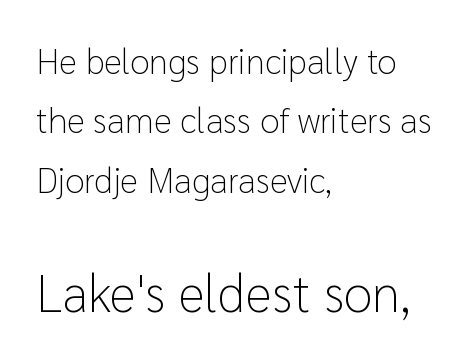
Compared with a centered layout, this one pins lines to the left instead. Bigger letters appear in the bottom chunk; the top chunk is reduced. Observe the ordinary spacing: letters are neighbours, not strangers. It's the straight-up-and-down kind of type. Glance below the letters and you will spot only blank space. Character widths vary here, with narrow letters taking less room than wide ones.
